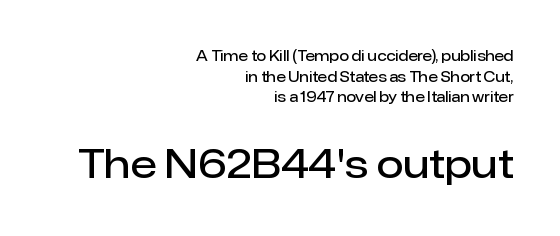
{"serif": "no", "italic": "no", "bold": "semi", "weight": "semibold", "width": "normal", "stroke_contrast": "low", "x_height": "medium", "monospaced": "no", "underline": "no", "align": "right", "line_spacing": "normal", "line_spacing_ratio": 1.48, "letter_spacing": "normal", "letter_spacing_em": 0.0, "larger_block": "second", "size_ratio": 2.79, "glyph_px": 39}
